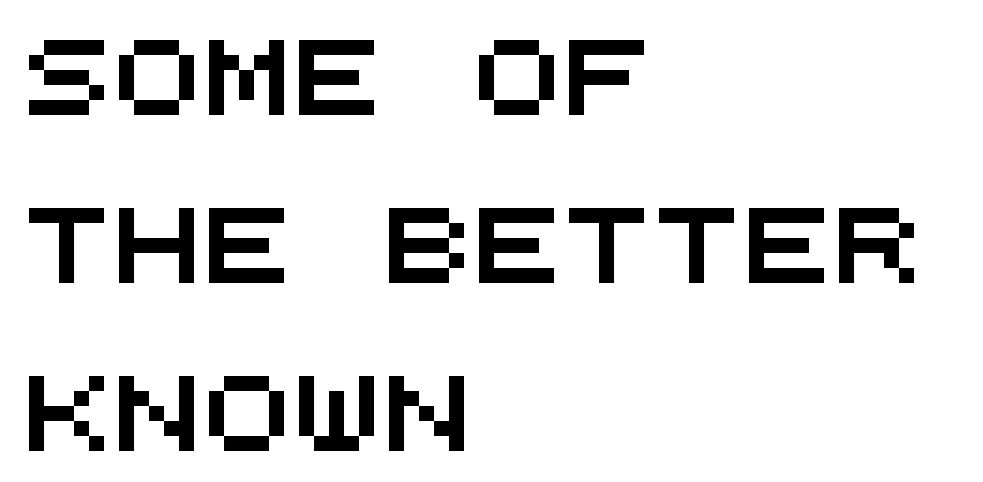
Q: Is the typeface a serif or a sans-serif typeface? A: Sans-serif.
Q: Is the text underlined? A: No.
Q: How is the paragraph aligned? A: Left-aligned.
Q: Is the spacing between letters normal or unusually wide? A: Normal.
Q: Is the spacing between lines tight, normal or loose? A: Loose.
Q: Width (condensed, normal, or wide)? A: Wide.
Q: Stroke contrast? A: Medium.
Q: x-height? A: Large.
Q: Monospaced? A: Yes.
